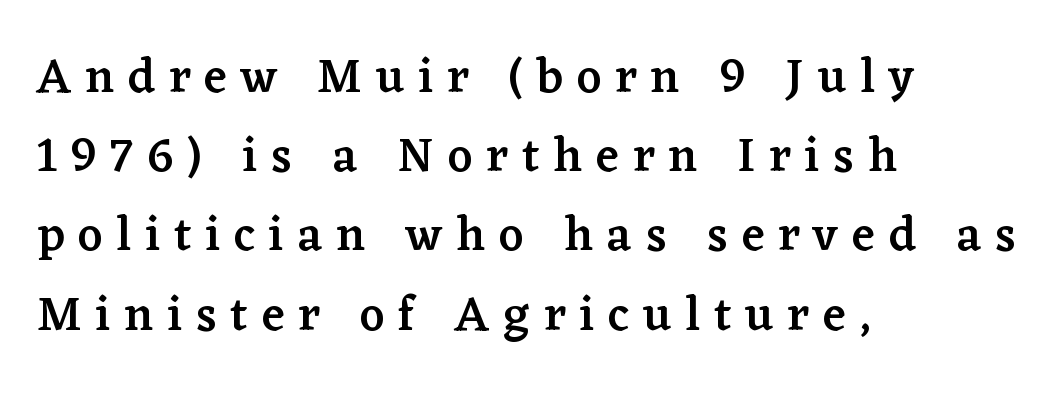
The rendering uses natural spacing where letterforms have individual widths. The typesetter chose a ragged-right arrangement here. Anything drawn beneath the words? Only blank space. Semibold letterforms, between regular and bold.
